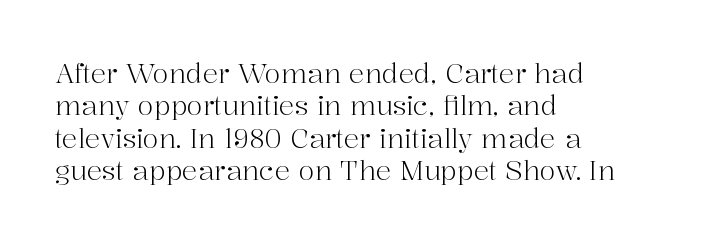
Line spacing here is normal. Nobody touched the tracking dial on this one. Quick note: underline off. Designer's note — italics off, roman on. The lines are quadded left.
